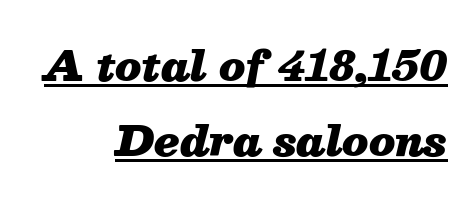
{"italic": "yes", "lean": "right", "slant_degrees": 13, "bold": "yes", "weight": "heavy", "width": "normal", "stroke_contrast": "medium", "x_height": "medium", "monospaced": "no", "underline": "yes", "align": "right", "line_spacing_ratio": 1.83, "letter_spacing": "normal", "letter_spacing_em": 0.0, "glyph_px": 41}
